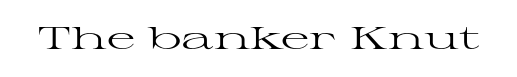
Quick note: underline off. Proportional: the letters do not fall into vertical columns. The type family on display is of the serif kind. The axis of the letterforms is exactly vertical. Weight class: somewhere from thin through regular. Characters follow at the spacing the type designer built in.
